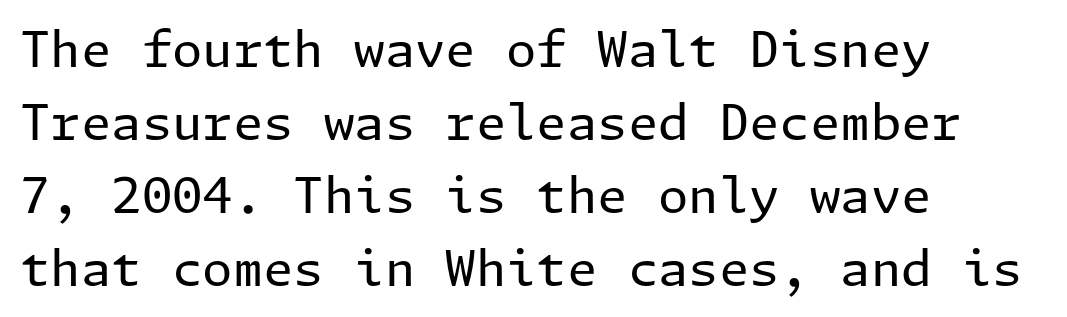
Honestly, the row spacing looks completely unremarkable. Nope, not italic — everything's standing straight. A typesetter would call this zero additional tracking. The setting favours the left margin, as ordinary paragraphs usually do. Nope, no serifs anywhere on these letters.
